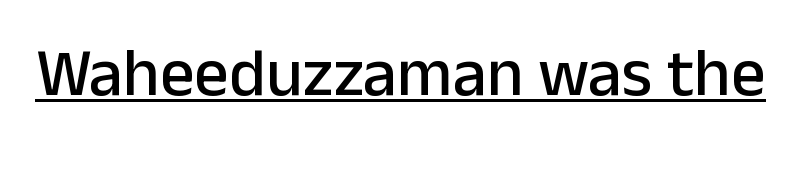
{"serif": "no", "italic": "no", "width": "normal", "stroke_contrast": "low", "x_height": "medium", "monospaced": "no", "underline": "yes", "letter_spacing": "normal", "letter_spacing_em": 0.0, "glyph_px": 68}
